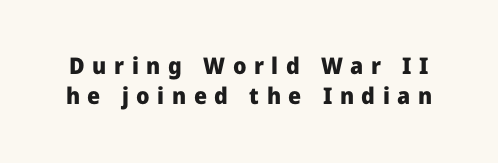
Q: Is the text bold? A: Yes.
Q: Is the text italic (slanted)? A: No, it is upright.
Q: Is the text underlined? A: No.
Q: Is the spacing between letters normal or unusually wide? A: Unusually wide.
Q: Is the spacing between lines tight, normal or loose? A: Normal.
